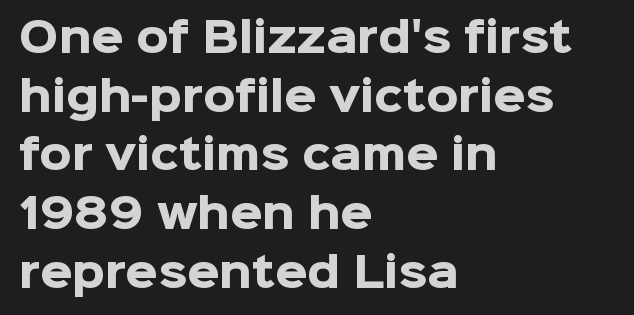
The image shows 41 px heavy sans-serif type, upright; set left-aligned, normal line spacing (1.43x), normal letter spacing, not underlined; low stroke contrast and a medium x-height.
